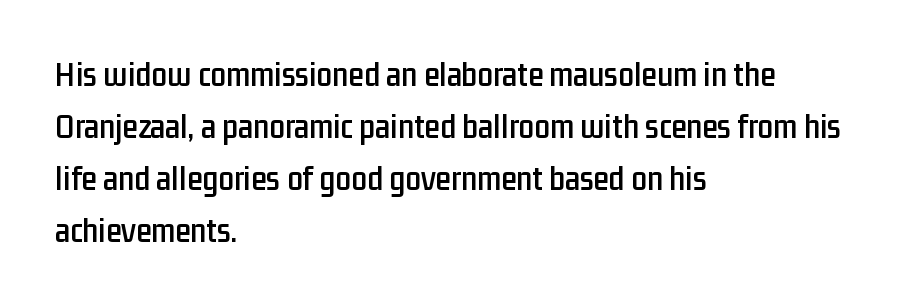
Q: Is the text italic (slanted)? A: No, it is upright.
Q: Is the typeface a serif or a sans-serif typeface? A: Sans-serif.
Q: Is the text underlined? A: No.
Q: How is the paragraph aligned? A: Left-aligned.
Q: Is the spacing between letters normal or unusually wide? A: Normal.
Q: Is the spacing between lines tight, normal or loose? A: Normal.
Q: Width (condensed, normal, or wide)? A: Condensed.
Q: Stroke contrast? A: Low.
Q: x-height? A: Medium.
Q: Monospaced? A: No.
